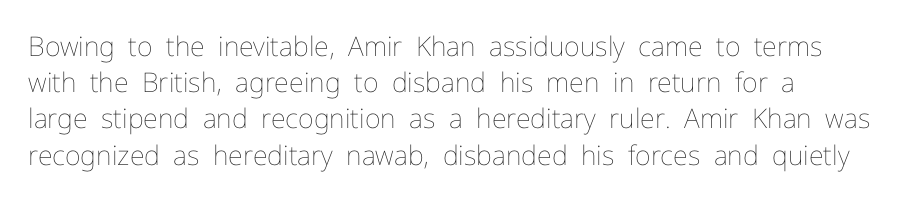
This sample uses an upright cut, with every glyph sitting square on the baseline. Compared with typical paragraphs, the rows here are spaced about the same. Nothing heavy about these letters — not bold at all. Honestly, there is no underline to notice here at all. This sample uses plain, unmodified letter spacing.
